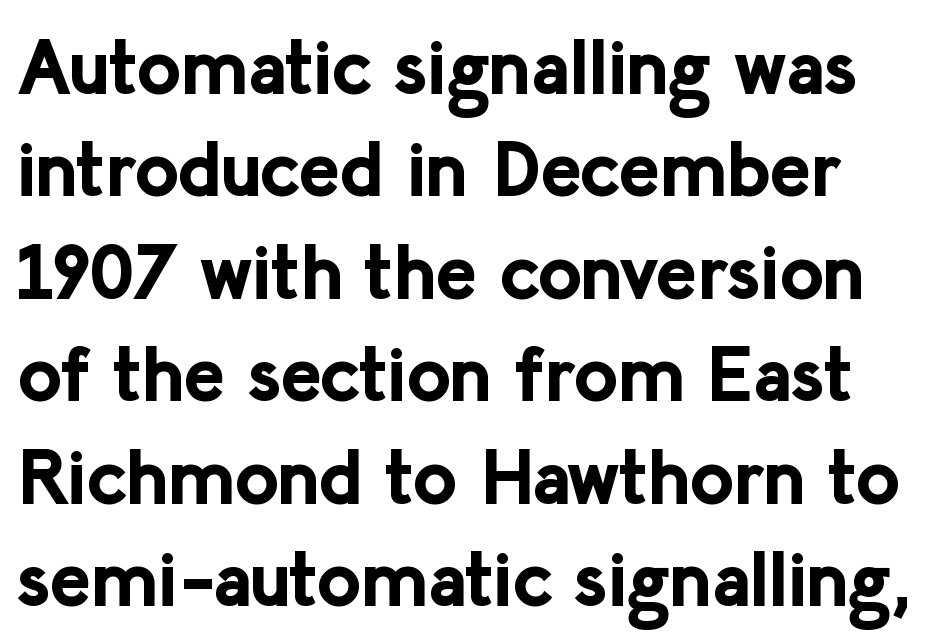
Baseline-to-baseline distance is the conventional proportion of letter height. Characters remain perfectly vertical along every line. No extra tracking has been applied to these lines. The font family rendered here belongs to the sans-serif group. Here the designer chose a conventional face with non-uniform glyph widths.
